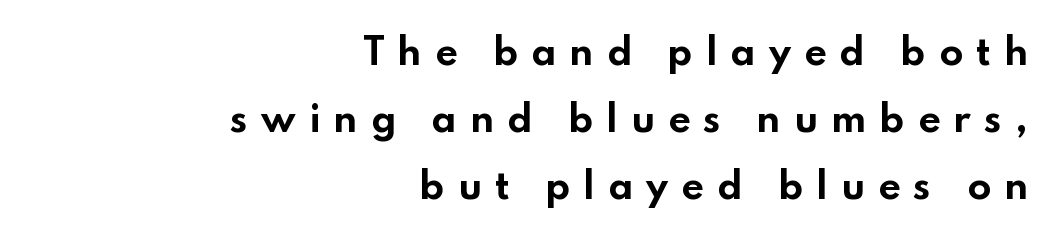
Q: Is the text bold? A: Yes.
Q: Is the text italic (slanted)? A: No, it is upright.
Q: Is the typeface a serif or a sans-serif typeface? A: Sans-serif.
Q: Is the text underlined? A: No.
Q: How is the paragraph aligned? A: Right-aligned.
Q: Is the spacing between letters normal or unusually wide? A: Unusually wide.
Q: Is the spacing between lines tight, normal or loose? A: Loose.
Q: Width (condensed, normal, or wide)? A: Wide.
Q: Stroke contrast? A: Low.
Q: x-height? A: Small.
Q: Monospaced? A: No.
